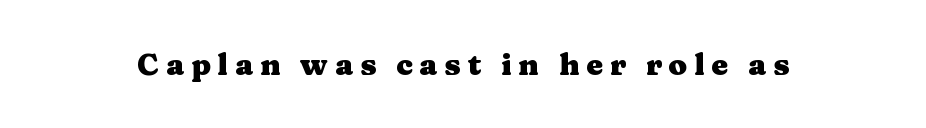
The image shows 30 px heavy, wide serif type, upright; set unusually wide letter spacing (+0.23 em), not underlined; medium stroke contrast and a medium x-height.
